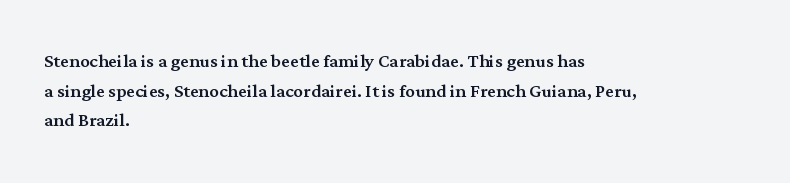
Q: Is the text italic (slanted)? A: No, it is upright.
Q: Is the text underlined? A: No.
Q: How is the paragraph aligned? A: Left-aligned.
Q: Is the spacing between letters normal or unusually wide? A: Normal.
